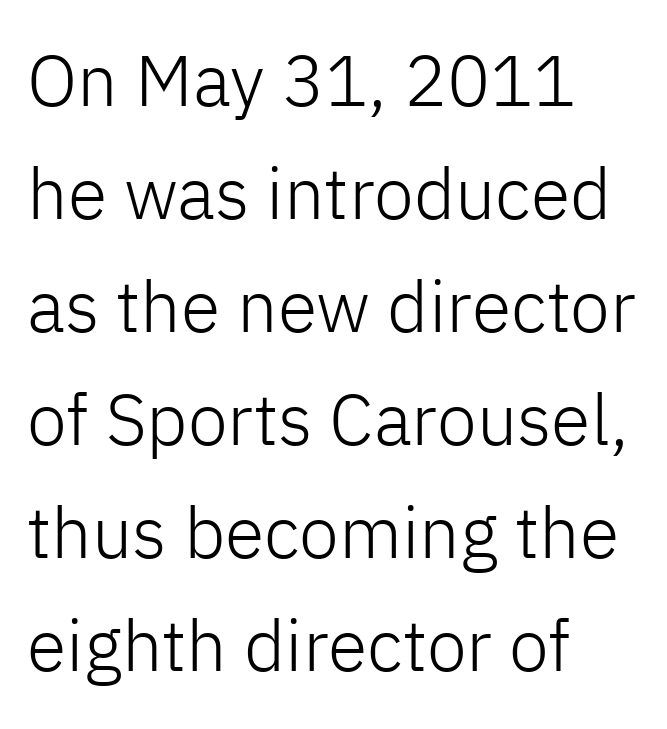
The image shows 72 px light sans-serif type, upright; set left-aligned, normal line spacing (1.57x), normal letter spacing, not underlined; low stroke contrast and a medium x-height.
